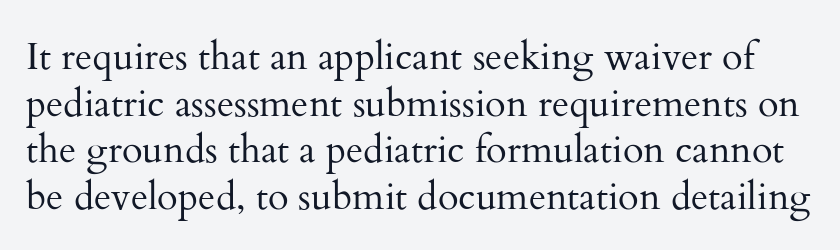
{"serif": "yes", "italic": "no", "bold": "no", "weight": "regular", "width": "normal", "stroke_contrast": "medium", "x_height": "small", "monospaced": "no", "underline": "no", "line_spacing_ratio": 1.23, "letter_spacing": "normal", "letter_spacing_em": 0.0, "glyph_px": 38}
